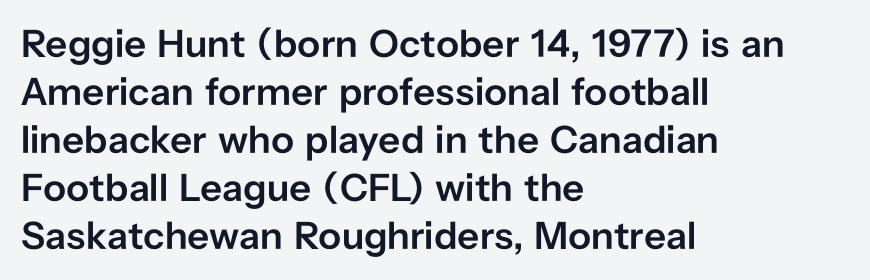
Varying glyph widths throughout — classic text-font behaviour. Caption: semibold face, moderately heavy strokes. The gaps between neighbouring characters are ordinary and unremarkable. Check under the words: just untouched page. The typography opts for an upright posture over an oblique one.
